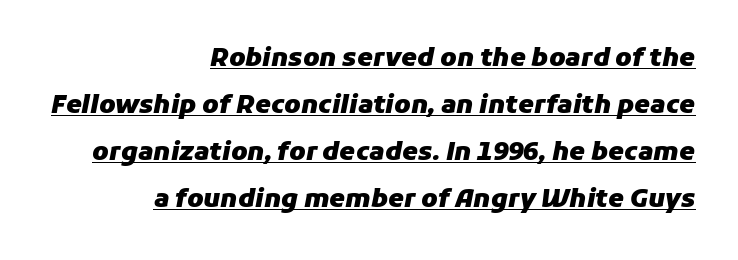
{"italic": "yes", "lean": "right", "slant_degrees": 11, "bold": "yes", "underline": "yes", "align": "right", "line_spacing_ratio": 1.88, "letter_spacing": "normal", "letter_spacing_em": 0.0, "glyph_px": 25}
